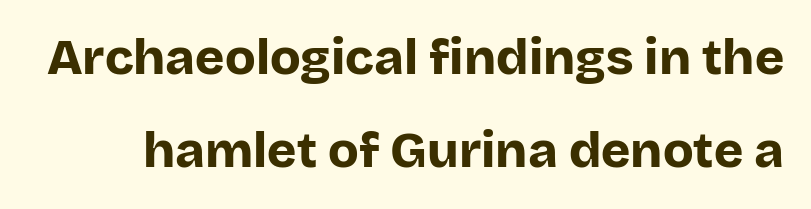
This is sans-serif lettering, the kind often seen on screens and signage. Set as a true bold cut, around the 700 mark. The lettering stays uniformly vertical, giving the passage a roman look. A typesetter would call this zero additional tracking. This sample has the flowing, uneven cadence of proportional lettering. Any mark beneath the type? The region is blank.
